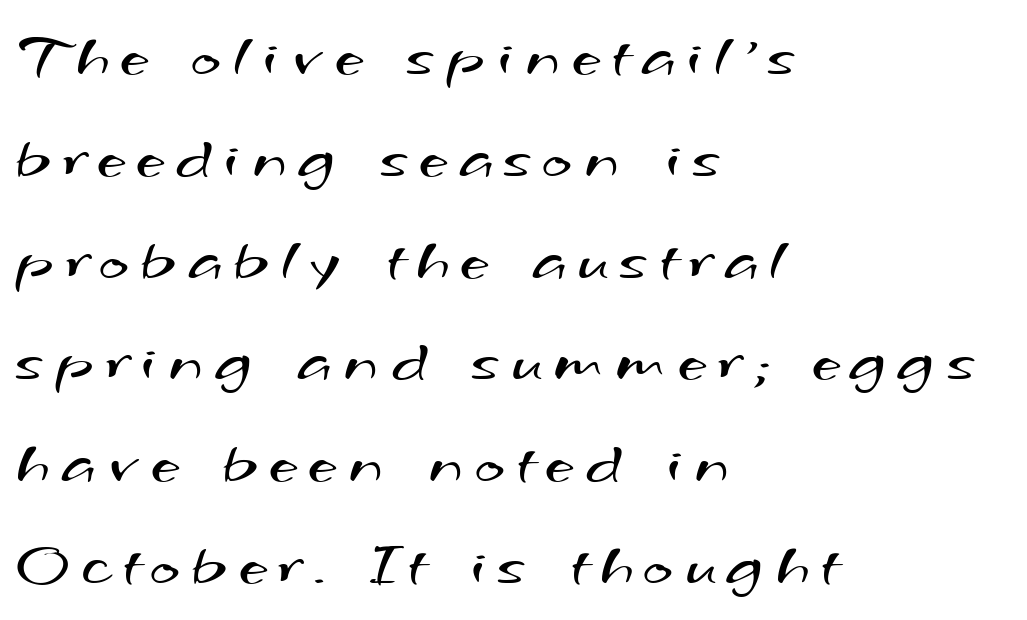
{"serif": "no", "bold": "no", "weight": "regular", "width": "wide", "stroke_contrast": "medium", "x_height": "small", "monospaced": "no", "underline": "no", "align": "left", "line_spacing": "normal", "line_spacing_ratio": 1.59, "glyph_px": 64}
